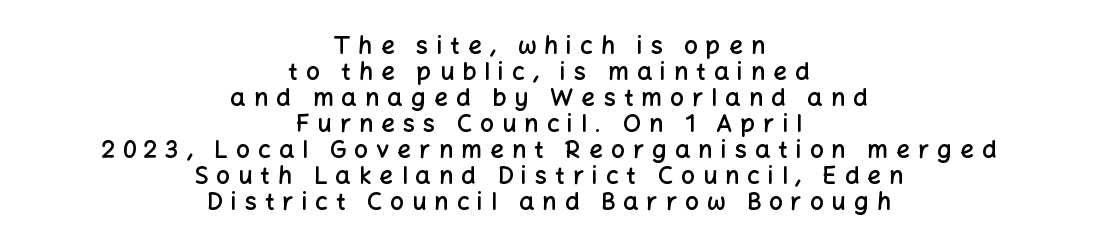
{"italic": "no", "bold": "semi", "underline": "no", "align": "center", "line_spacing": "tight", "line_spacing_ratio": 1.08, "letter_spacing": "wide", "letter_spacing_em": 0.34, "glyph_px": 24}
